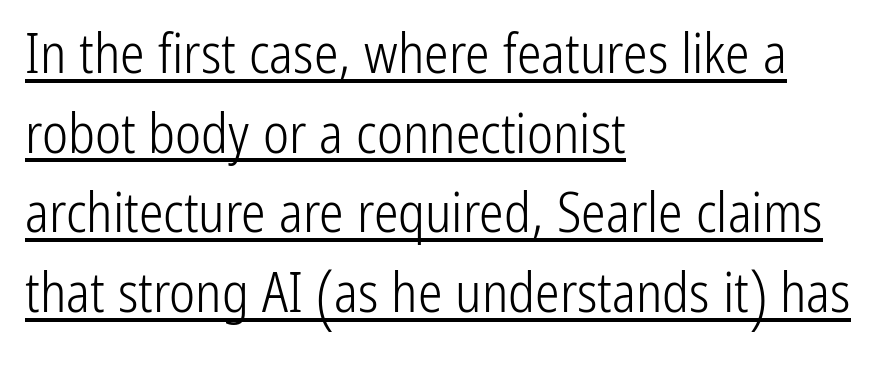
{"serif": "no", "italic": "no", "bold": "no", "weight": "light", "width": "condensed", "stroke_contrast": "low", "x_height": "medium", "monospaced": "no", "underline": "yes", "align": "left", "line_spacing": "normal", "line_spacing_ratio": 1.45, "letter_spacing": "normal", "letter_spacing_em": 0.0, "glyph_px": 55}
